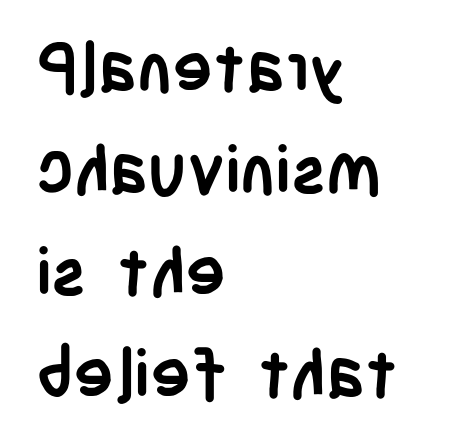
Q: Is the text bold? A: Yes.
Q: Is the text italic (slanted)? A: No, it is upright.
Q: Is the typeface a serif or a sans-serif typeface? A: Sans-serif.
Q: Is the text underlined? A: No.
Q: How is the paragraph aligned? A: Left-aligned.
Q: Is the spacing between letters normal or unusually wide? A: Normal.
Q: Is the spacing between lines tight, normal or loose? A: Normal.
Q: Width (condensed, normal, or wide)? A: Condensed.
Q: Stroke contrast? A: Low.
Q: x-height? A: Large.
Q: Monospaced? A: No.
